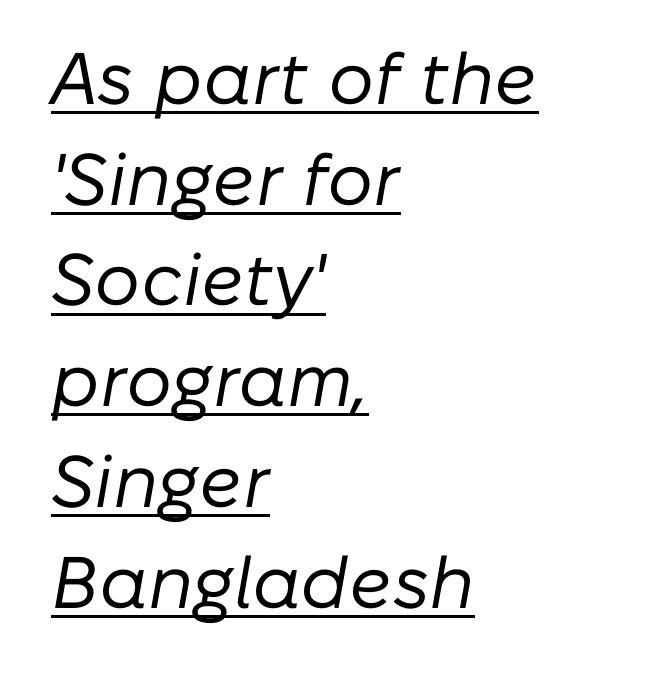
The image shows 73 px regular-weight type, italic (leaning right); set left-aligned, normal line spacing (1.38x), normal letter spacing, underlined; low stroke contrast and a medium x-height.
